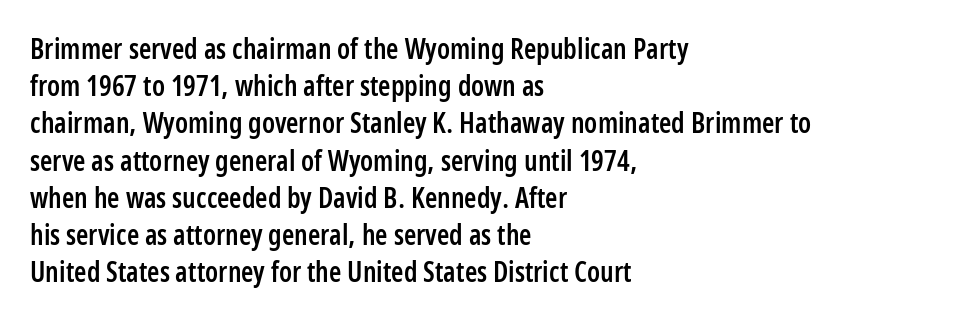
The letters sit at their default tracking, neither squeezed nor spread. The specimen omits any rule beneath the text block's lines. Does the weight exceed regular? Yes, but only to semibold. You can tell it's not italic because the verticals are truly vertical.
